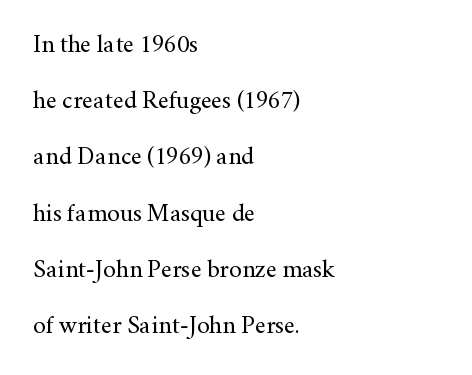
Q: Is the text bold? A: No.
Q: Is the text italic (slanted)? A: No, it is upright.
Q: Is the text underlined? A: No.
Q: How is the paragraph aligned? A: Left-aligned.
Q: Is the spacing between letters normal or unusually wide? A: Normal.
Q: Is the spacing between lines tight, normal or loose? A: Loose.
